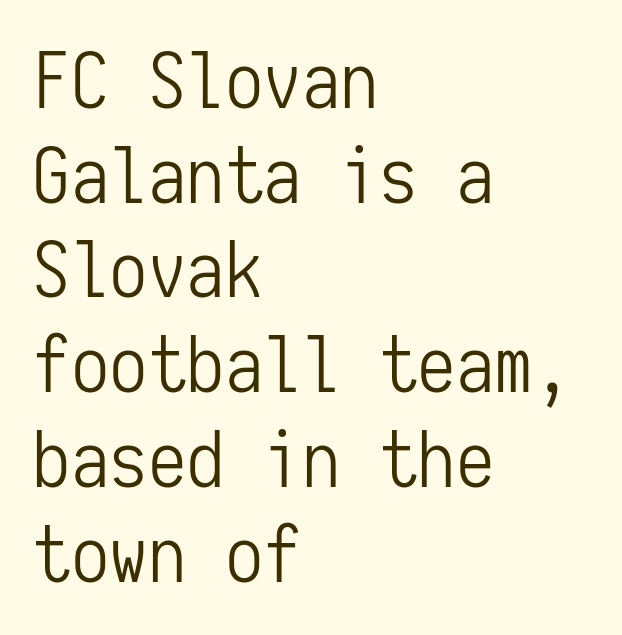
To sum up the face: it is a sans, with no serifs. Weight class: somewhere from thin through regular. Think of a typewriter: that constant character pitch is what you see here. Layout note: lines flush left. Letters rest on an invisible, unmarked baseline. Every character sits straight up, as roman type does.
